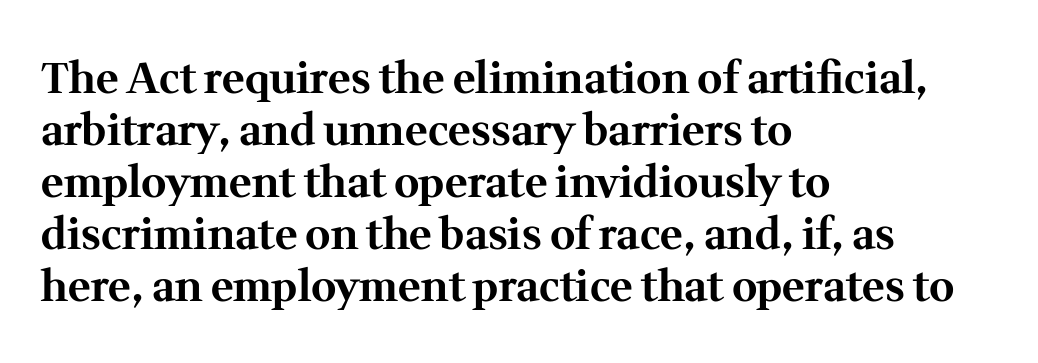
{"serif": "yes", "italic": "no", "bold": "yes", "weight": "bold", "width": "normal", "stroke_contrast": "medium", "x_height": "medium", "monospaced": "no", "underline": "no", "align": "left", "line_spacing_ratio": 1.21, "letter_spacing": "normal", "letter_spacing_em": 0.0, "glyph_px": 43}
